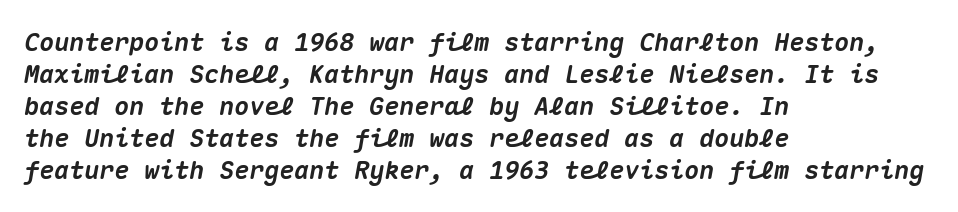
The image shows 25 px bold type, italic (leaning right); set left-aligned, normal line spacing (1.28x), normal letter spacing, not underlined.
